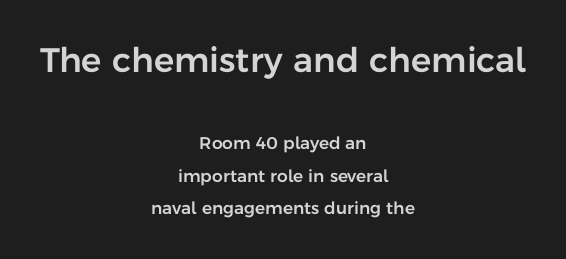
{"serif": "no", "italic": "no", "width": "normal", "stroke_contrast": "low", "x_height": "medium", "monospaced": "no", "underline": "no", "align": "center", "line_spacing": "loose", "line_spacing_ratio": 1.93, "letter_spacing": "normal", "letter_spacing_em": 0.0, "larger_block": "first", "size_ratio": 2.0, "glyph_px": 34}
